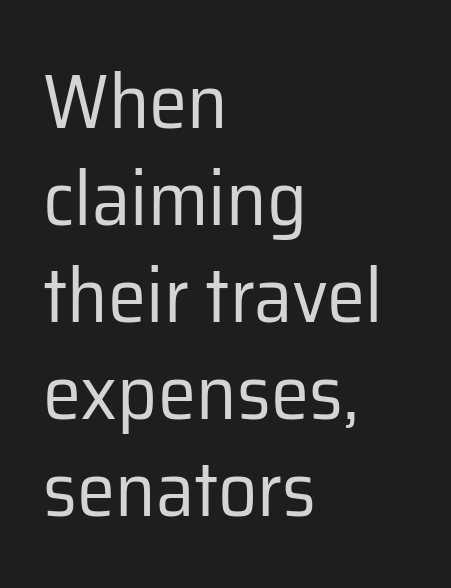
The designer went with a sans here, leaving each stem footless. Successive baselines arrive at the customary interval. Proportional: the letters do not fall into vertical columns. The text block is weighted toward the left margin, trailing off unevenly rightward.
